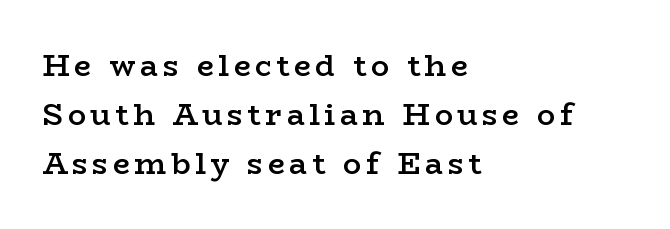
The passage shown is not underscored anywhere. Here the designer chose a conventional face with non-uniform glyph widths. Look at the stroke-to-counter ratio: somewhat heavy, a semibold. The lettering holds an erect, upright posture throughout. The typesetter chose a ragged-right arrangement here. The leading is moderate, giving the passage an even texture.
